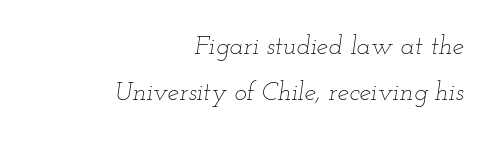
Q: Is the text bold? A: No.
Q: Is the text italic (slanted)? A: Yes, it leans right by about 12 degrees.
Q: Is the text underlined? A: No.
Q: How is the paragraph aligned? A: Right-aligned.
Q: Is the spacing between letters normal or unusually wide? A: Normal.
